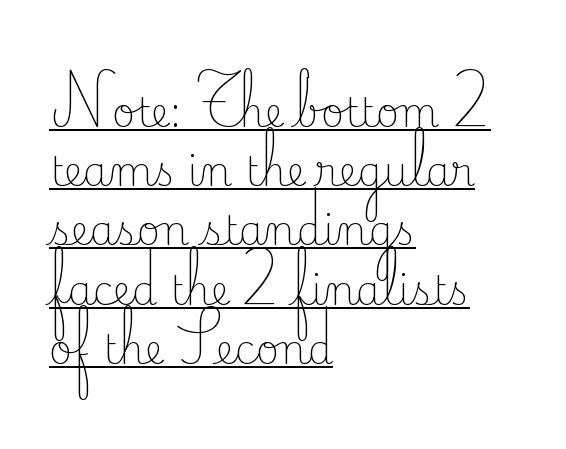
The image shows 40 px light serif type, upright; set left-aligned, normal line spacing (1.48x), normal letter spacing, underlined; low stroke contrast and a small x-height.
